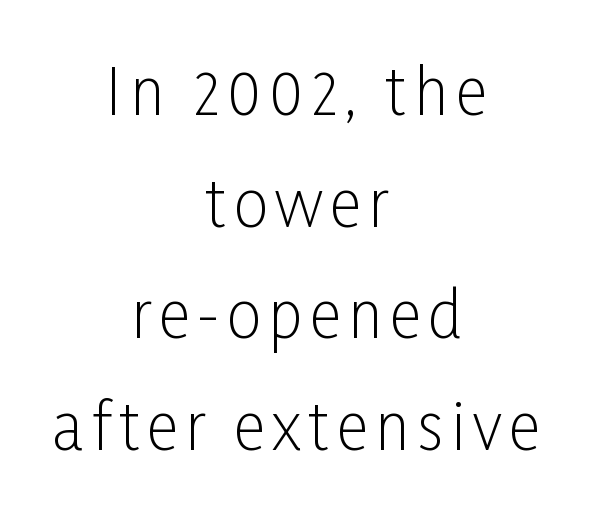
The image shows 62 px light, condensed sans-serif type, upright; set centered, line spacing 1.8x, not underlined; low stroke contrast and a medium x-height.
